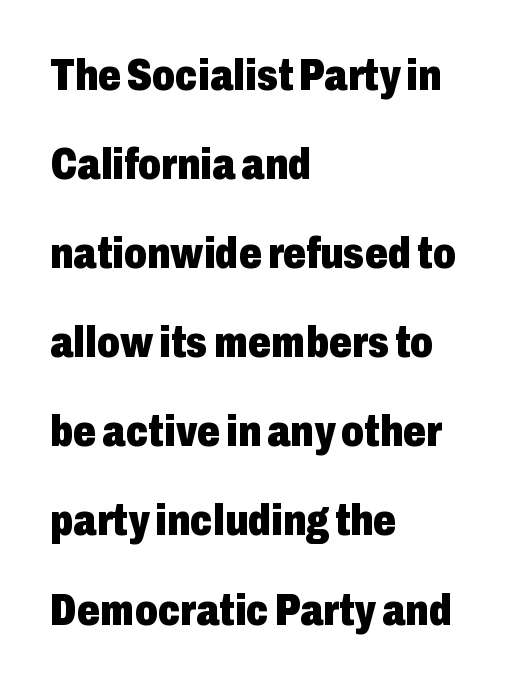
{"serif": "no", "italic": "no", "bold": "yes", "weight": "heavy", "width": "condensed", "stroke_contrast": "low", "x_height": "medium", "monospaced": "no", "underline": "no", "align": "left", "line_spacing": "loose", "line_spacing_ratio": 1.98, "letter_spacing": "normal", "letter_spacing_em": 0.0, "glyph_px": 45}
